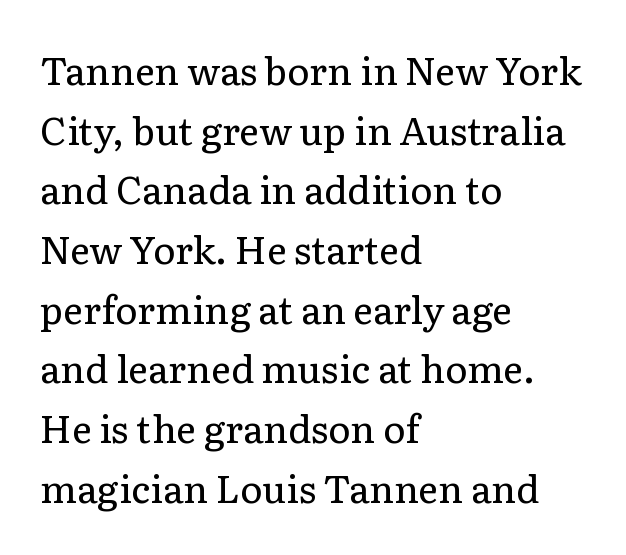
Q: Is the text bold? A: No.
Q: Is the text italic (slanted)? A: No, it is upright.
Q: Is the typeface a serif or a sans-serif typeface? A: Serif.
Q: Is the text underlined? A: No.
Q: How is the paragraph aligned? A: Left-aligned.
Q: Is the spacing between letters normal or unusually wide? A: Normal.
Q: Is the spacing between lines tight, normal or loose? A: Normal.
Q: Width (condensed, normal, or wide)? A: Normal.
Q: Stroke contrast? A: Low.
Q: x-height? A: Medium.
Q: Monospaced? A: No.
